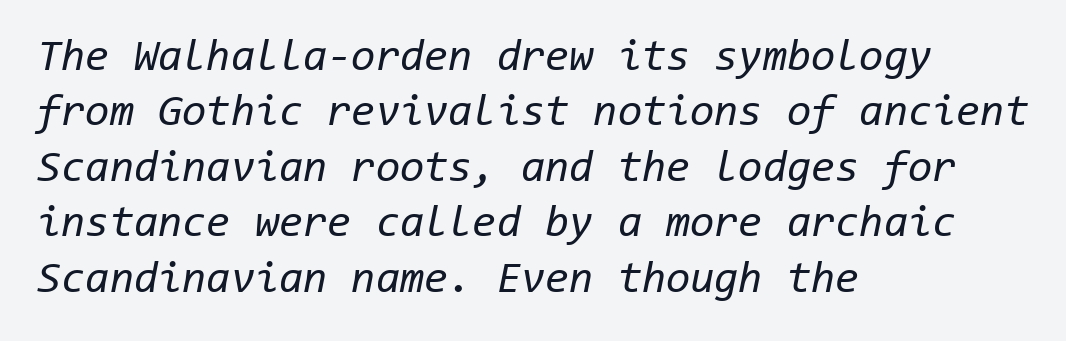
{"italic": "yes", "lean": "right", "slant_degrees": 11, "bold": "no", "weight": "regular", "width": "normal", "stroke_contrast": "low", "x_height": "medium", "monospaced": "yes", "underline": "no", "align": "left", "line_spacing": "normal", "line_spacing_ratio": 1.26, "letter_spacing": "normal", "letter_spacing_em": 0.0, "glyph_px": 44}
